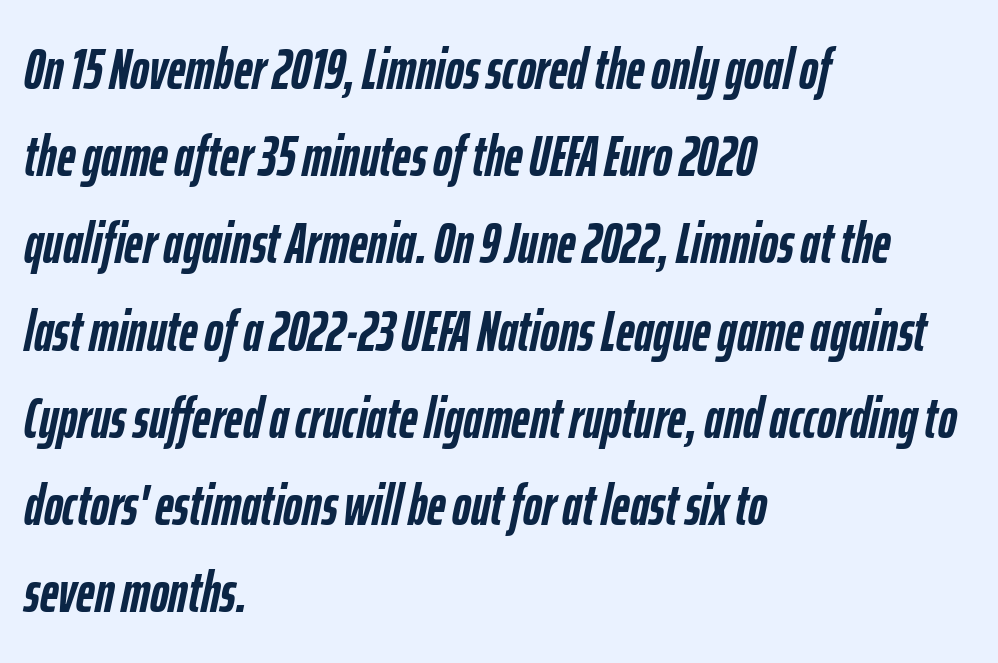
The image shows 57 px semibold, condensed type, italic (leaning right); set left-aligned, normal line spacing (1.53x), normal letter spacing, not underlined; low stroke contrast and a medium x-height.
